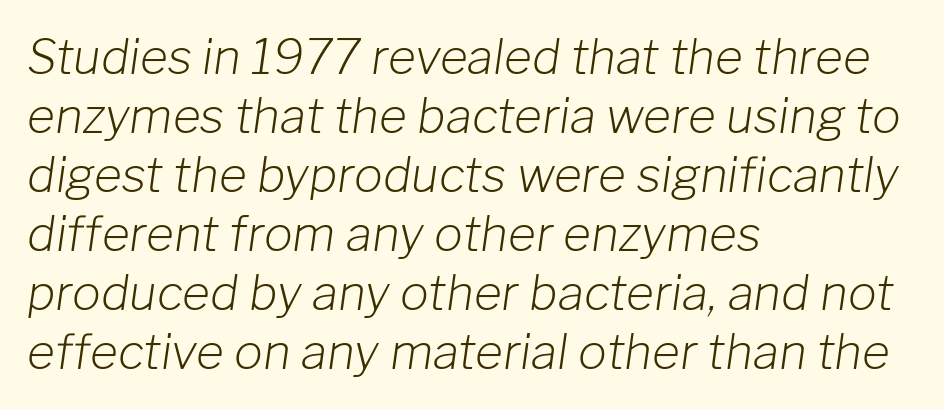
{"italic": "yes", "lean": "right", "slant_degrees": 8, "bold": "no", "weight": "light", "width": "normal", "stroke_contrast": "low", "x_height": "medium", "monospaced": "no", "underline": "no", "align": "left", "line_spacing_ratio": 1.23, "letter_spacing": "normal", "letter_spacing_em": 0.0, "glyph_px": 48}
